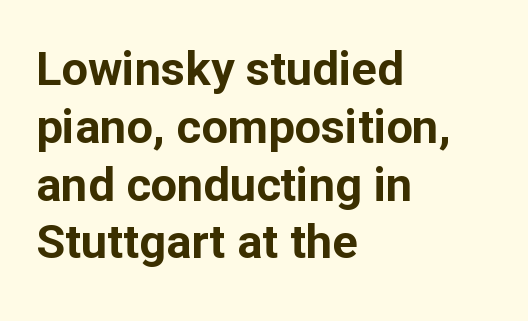
The image shows 47 px bold sans-serif type, upright; set left-aligned, line spacing 1.23x, normal letter spacing, not underlined; low stroke contrast and a medium x-height.
